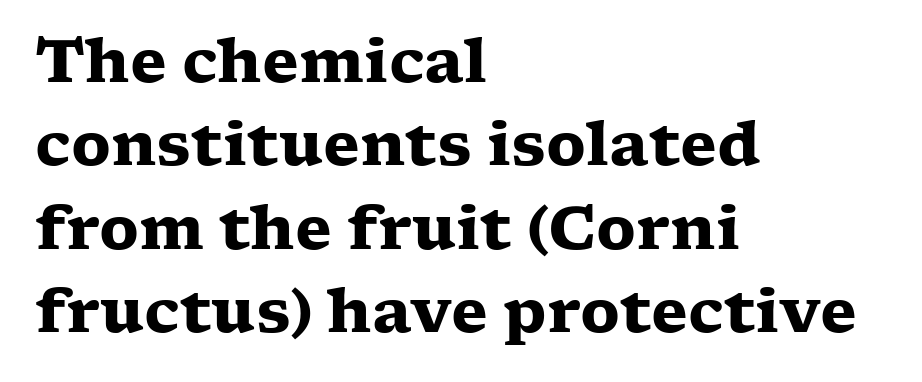
{"serif": "yes", "italic": "no", "bold": "yes", "weight": "heavy", "width": "wide", "stroke_contrast": "low", "x_height": "medium", "monospaced": "no", "underline": "no", "align": "left", "line_spacing": "normal", "line_spacing_ratio": 1.39, "letter_spacing": "normal", "letter_spacing_em": 0.0, "glyph_px": 60}
